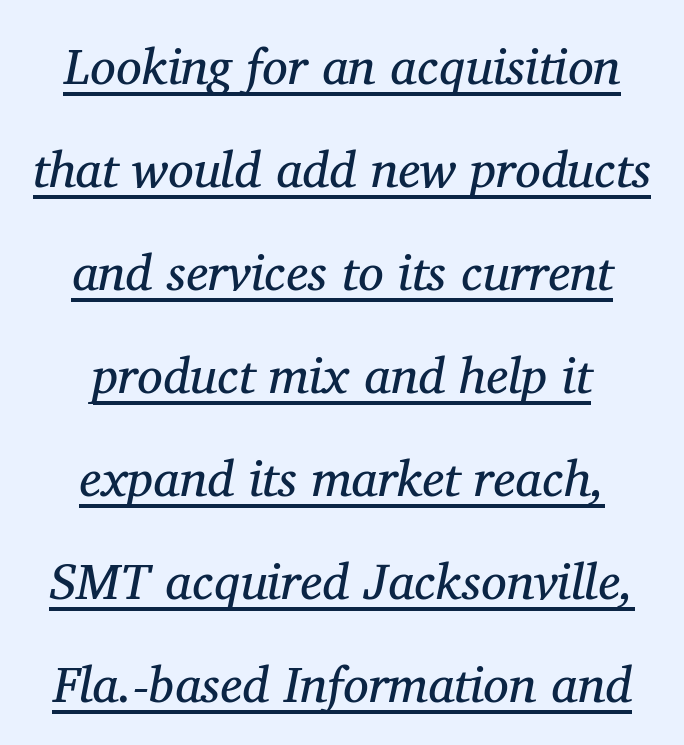
No heavy texture on the line: the type isn't bold. Tracking value appears to be zero — textbook default spacing. Interline gaps are noticeably wide in this sample. Designer's note — italics engaged. The lines in this sample share a center point and differ in where they start and stop. The rendered words wear a rule along their underside.
